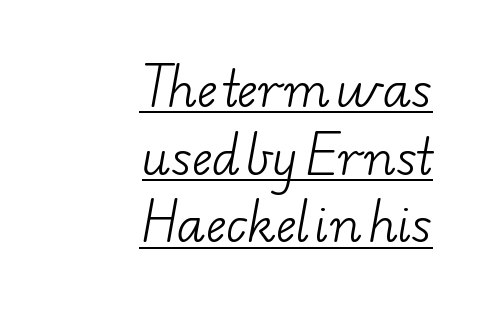
Q: Is the text bold? A: No.
Q: Is the typeface a serif or a sans-serif typeface? A: Serif.
Q: Is the text underlined? A: Yes.
Q: How is the paragraph aligned? A: Right-aligned.
Q: Is the spacing between letters normal or unusually wide? A: Normal.
Q: Is the spacing between lines tight, normal or loose? A: Normal.
Q: Width (condensed, normal, or wide)? A: Wide.
Q: Stroke contrast? A: Low.
Q: x-height? A: Small.
Q: Monospaced? A: No.
